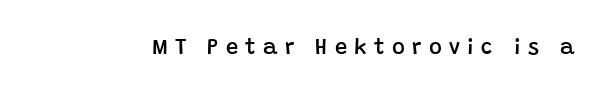
{"italic": "no", "bold": "semi", "underline": "no", "letter_spacing": "wide", "letter_spacing_em": 0.33, "glyph_px": 22}
